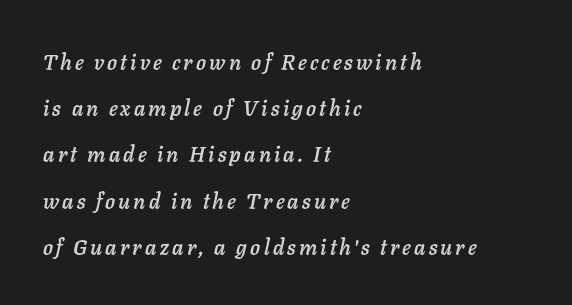
Q: Is the text italic (slanted)? A: Yes, it leans right by about 11 degrees.
Q: Is the text underlined? A: No.
Q: How is the paragraph aligned? A: Left-aligned.
Q: Is the spacing between lines tight, normal or loose? A: Loose.
